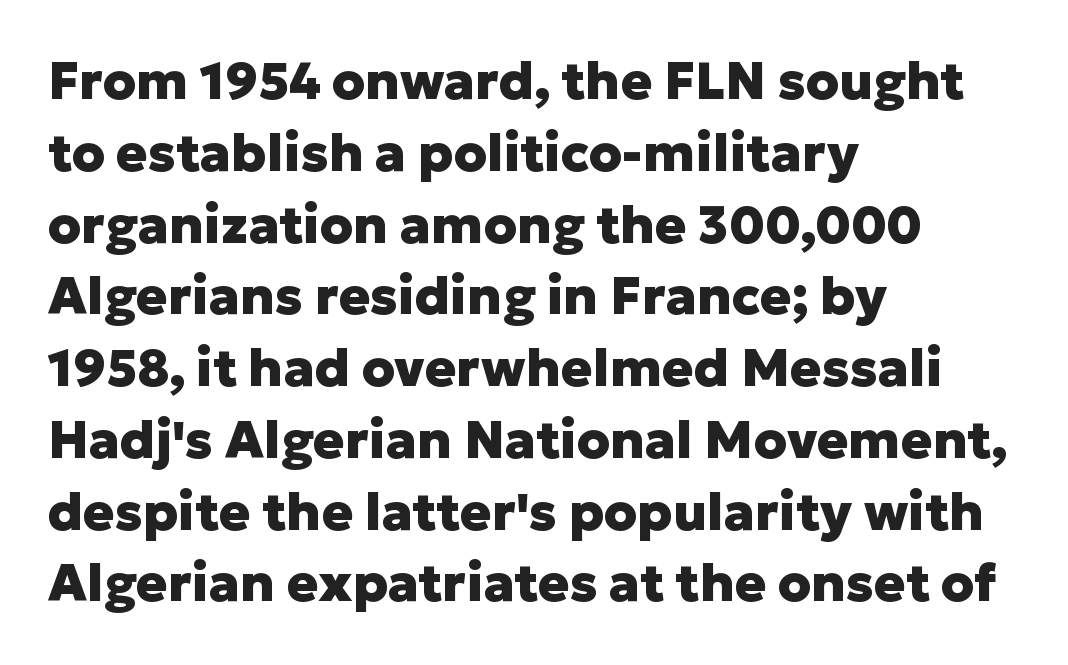
{"serif": "no", "italic": "no", "bold": "yes", "weight": "heavy", "width": "normal", "stroke_contrast": "low", "x_height": "medium", "monospaced": "no", "underline": "no", "align": "left", "line_spacing": "normal", "line_spacing_ratio": 1.38, "letter_spacing": "normal", "letter_spacing_em": 0.0, "glyph_px": 52}
